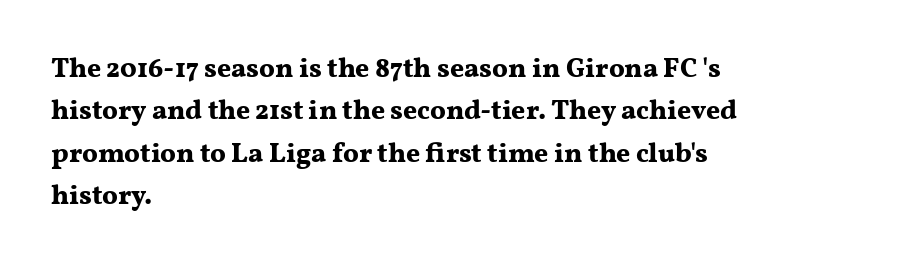
Q: Is the text bold? A: Yes.
Q: Is the text italic (slanted)? A: No, it is upright.
Q: Is the text underlined? A: No.
Q: How is the paragraph aligned? A: Left-aligned.
Q: Is the spacing between letters normal or unusually wide? A: Normal.
Q: Is the spacing between lines tight, normal or loose? A: Normal.
